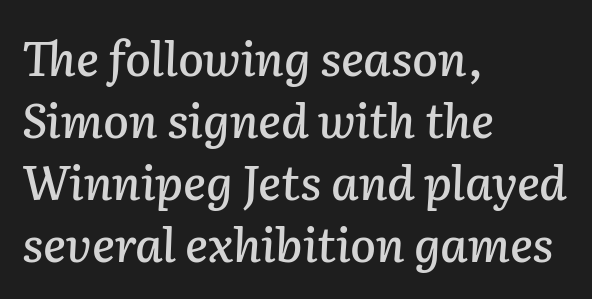
The image shows 47 px text type, italic (leaning right); set left-aligned, normal line spacing (1.32x), normal letter spacing, not underlined; low stroke contrast and a medium x-height.
